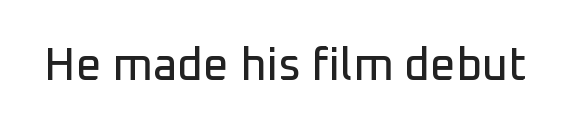
{"serif": "no", "italic": "no", "width": "normal", "stroke_contrast": "low", "x_height": "medium", "monospaced": "no", "underline": "no", "letter_spacing": "normal", "letter_spacing_em": 0.0, "glyph_px": 45}
